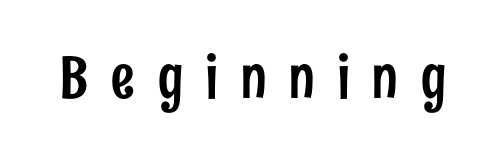
The image shows 58 px condensed sans-serif type, upright; set unusually wide letter spacing (+0.4 em), not underlined; low stroke contrast and a medium x-height.
